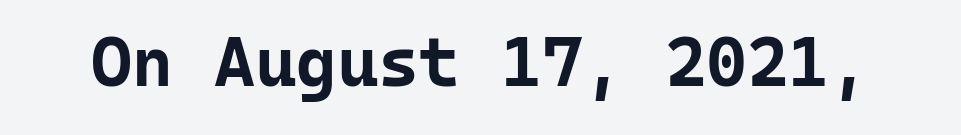
Q: Is the text bold? A: Yes.
Q: Is the text italic (slanted)? A: No, it is upright.
Q: Is the typeface a serif or a sans-serif typeface? A: Sans-serif.
Q: Is the text underlined? A: No.
Q: Is the spacing between letters normal or unusually wide? A: Normal.
Q: Width (condensed, normal, or wide)? A: Normal.
Q: Stroke contrast? A: Low.
Q: x-height? A: Medium.
Q: Monospaced? A: Yes.
